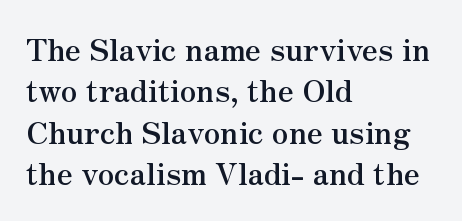
The image shows 30 px semibold serif type, upright; set left-aligned, normal line spacing (1.38x), normal letter spacing, not underlined; medium stroke contrast and a small x-height.
